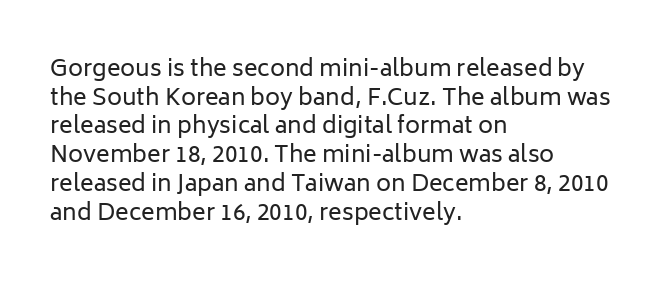
The lines sit at an ordinary, default distance from one another. The text block is weighted toward the left margin, trailing off unevenly rightward. Tracking value appears to be zero — textbook default spacing. Has an underline been added? It has not. Stroke mass is kept to a normal reading level or below.
